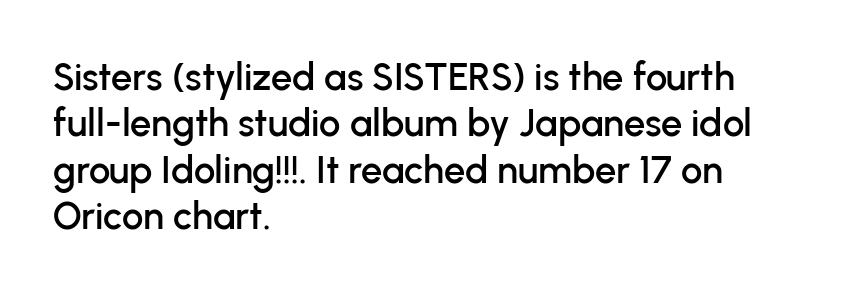
{"serif": "no", "italic": "no", "width": "normal", "stroke_contrast": "low", "x_height": "medium", "monospaced": "no", "underline": "no", "align": "left", "line_spacing_ratio": 1.22, "letter_spacing": "normal", "letter_spacing_em": 0.0, "glyph_px": 38}
